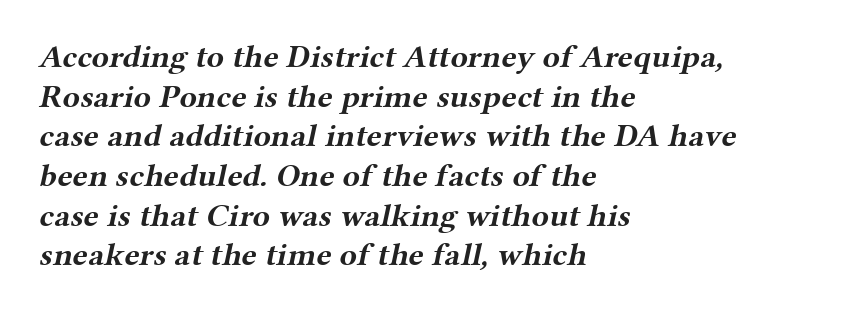
{"serif": "yes", "bold": "yes", "weight": "bold", "width": "wide", "stroke_contrast": "medium", "x_height": "medium", "monospaced": "no", "underline": "no", "align": "left", "line_spacing_ratio": 1.24, "letter_spacing": "normal", "letter_spacing_em": 0.0, "glyph_px": 32}
